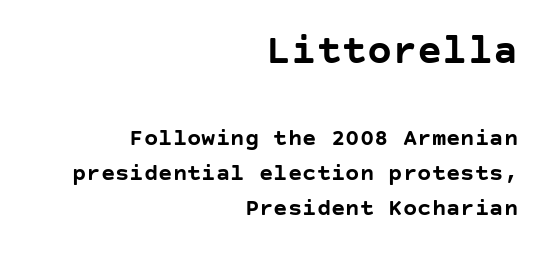
Q: Is the text bold? A: Yes.
Q: Is the text italic (slanted)? A: No, it is upright.
Q: Is the typeface a serif or a sans-serif typeface? A: Sans-serif.
Q: Is the text underlined? A: No.
Q: How is the paragraph aligned? A: Right-aligned.
Q: Is the spacing between letters normal or unusually wide? A: Normal.
Q: Is the spacing between lines tight, normal or loose? A: Normal.
Q: Which block of text is set in a larger size, the first (top) or the second (bottom)? A: The first (top) one.
Q: Width (condensed, normal, or wide)? A: Normal.
Q: Stroke contrast? A: Low.
Q: x-height? A: Large.
